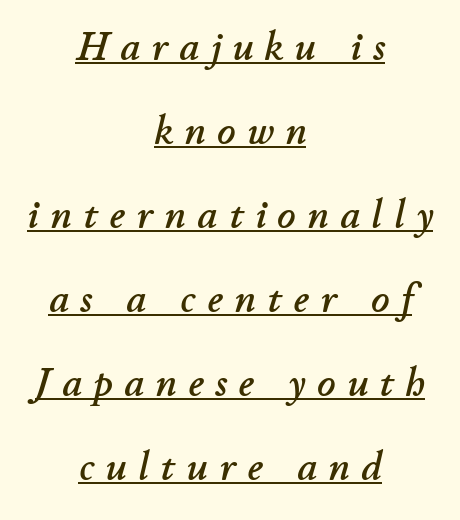
The image shows 40 px text type, italic (leaning right); set centered, loose line spacing (2.1x), unusually wide letter spacing (+0.29 em), underlined; low stroke contrast and a small x-height.
